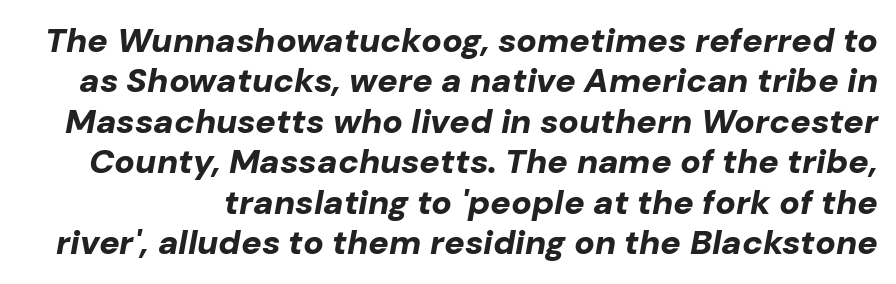
Q: Is the text bold? A: Yes.
Q: Is the text italic (slanted)? A: Yes, it leans right by about 10 degrees.
Q: Is the text underlined? A: No.
Q: Is the spacing between letters normal or unusually wide? A: Normal.
Q: Width (condensed, normal, or wide)? A: Normal.
Q: Stroke contrast? A: Low.
Q: x-height? A: Medium.
Q: Monospaced? A: No.
